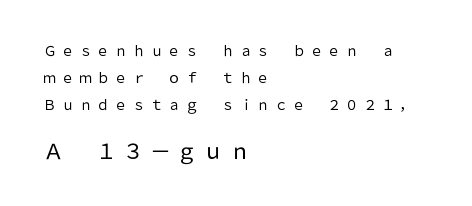
Short and long lines alike share a common starting point at left. The tracking reads as deliberately expanded to a designer's eye. Check under the words: just untouched page. The designer dialed line spacing up above the default. If you squint, the bottom block still reads clearly — it's the larger of the two. Upright lettering throughout.
